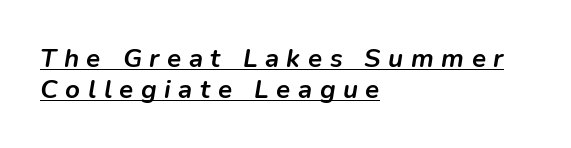
Q: Is the text bold? A: Yes.
Q: Is the text italic (slanted)? A: Yes, it leans right by about 9 degrees.
Q: Is the text underlined? A: Yes.
Q: How is the paragraph aligned? A: Left-aligned.
Q: Is the spacing between letters normal or unusually wide? A: Unusually wide.
